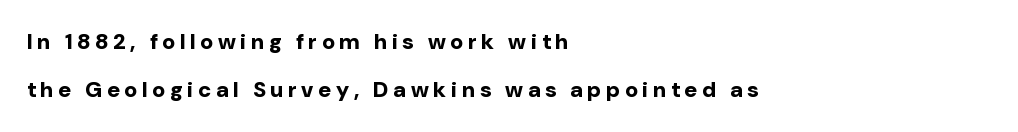
Pretty heavy lettering here — definitely bold. The horizontal fit of the characters is loose and conspicuously gappy. The lettering holds an erect, upright posture throughout. No word sits above an underline. A classic flush-left, rag-right setting is used for this passage.
